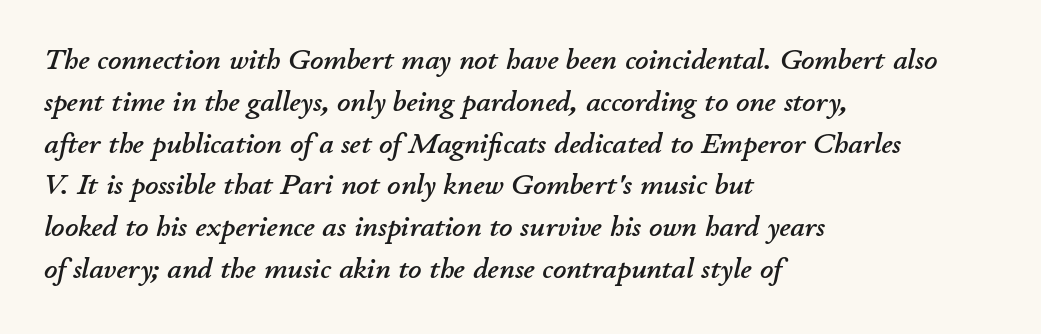
Words float on clear page, feet unadorned. The letters advance in unequal steps, a hallmark of proportional type. Compared with typical body copy, the letter spacing here is the same. The space between consecutive lines is moderate.
